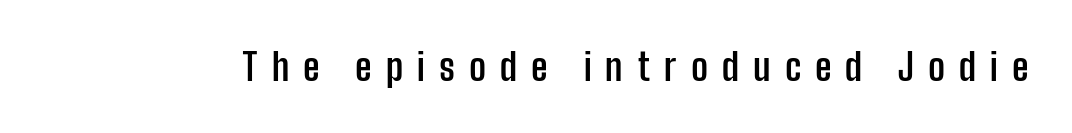
Q: Is the text bold? A: Yes.
Q: Is the text italic (slanted)? A: No, it is upright.
Q: Is the typeface a serif or a sans-serif typeface? A: Sans-serif.
Q: Is the text underlined? A: No.
Q: Is the spacing between letters normal or unusually wide? A: Unusually wide.
Q: Width (condensed, normal, or wide)? A: Condensed.
Q: Stroke contrast? A: Low.
Q: x-height? A: Medium.
Q: Monospaced? A: No.
